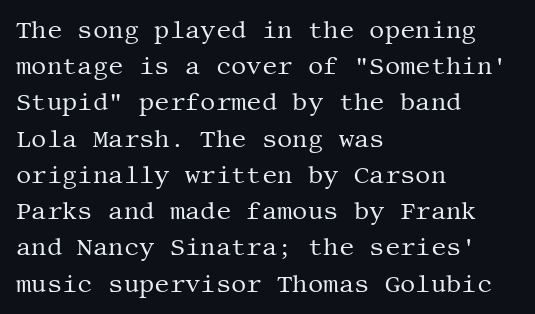
{"italic": "no", "bold": "no", "underline": "no", "align": "left", "line_spacing": "normal", "line_spacing_ratio": 1.51, "letter_spacing": "normal", "letter_spacing_em": 0.0, "glyph_px": 24}
